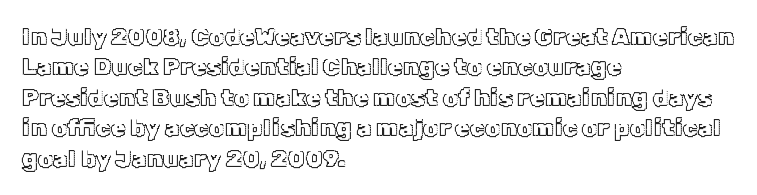
The image shows 24 px text type, upright; set left-aligned, normal line spacing (1.27x), normal letter spacing, not underlined.
